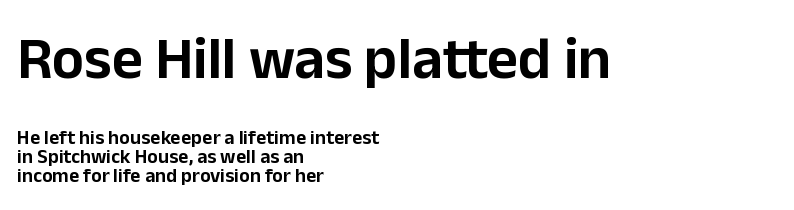
The image shows 60 px sans-serif type, upright; set left-aligned, tight line spacing (0.96x), normal letter spacing, not underlined; the first (top) block is 3.0x larger; low stroke contrast and a medium x-height.
